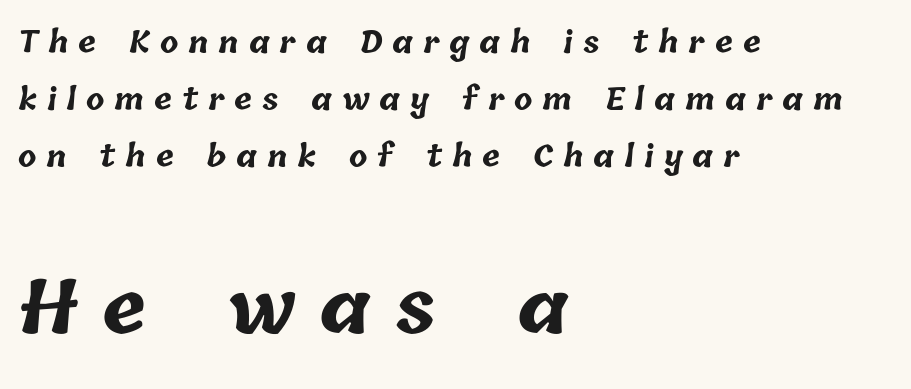
The image shows 74 px bold type; set left-aligned, loose line spacing (1.9x), unusually wide letter spacing (+0.33 em), not underlined; the second (bottom) block is 2.47x larger; low stroke contrast and a medium x-height.
